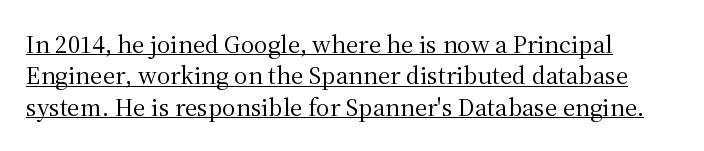
The letters stand straight up with perfectly vertical stems. Weight class: somewhere from thin through regular. This sample carries an underscore along the baseline area. The type is set solid horizontally, with unmodified tracking.
